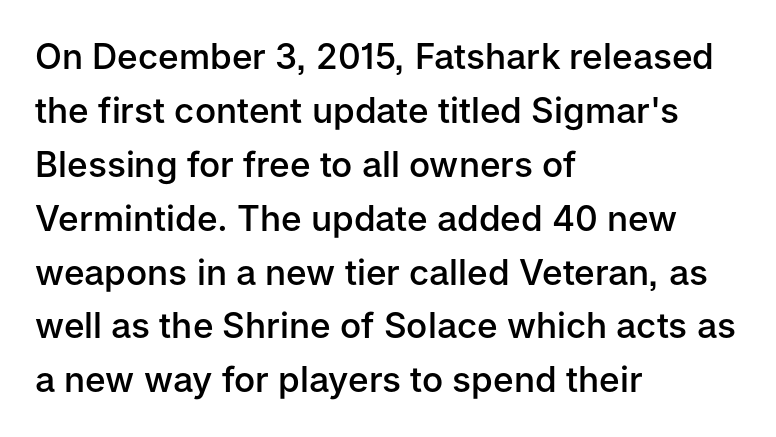
Q: Is the text bold? A: Semi-bold.
Q: Is the text italic (slanted)? A: No, it is upright.
Q: Is the typeface a serif or a sans-serif typeface? A: Sans-serif.
Q: Is the text underlined? A: No.
Q: How is the paragraph aligned? A: Left-aligned.
Q: Is the spacing between letters normal or unusually wide? A: Normal.
Q: Is the spacing between lines tight, normal or loose? A: Normal.
Q: Width (condensed, normal, or wide)? A: Normal.
Q: Stroke contrast? A: Low.
Q: x-height? A: Medium.
Q: Monospaced? A: No.
